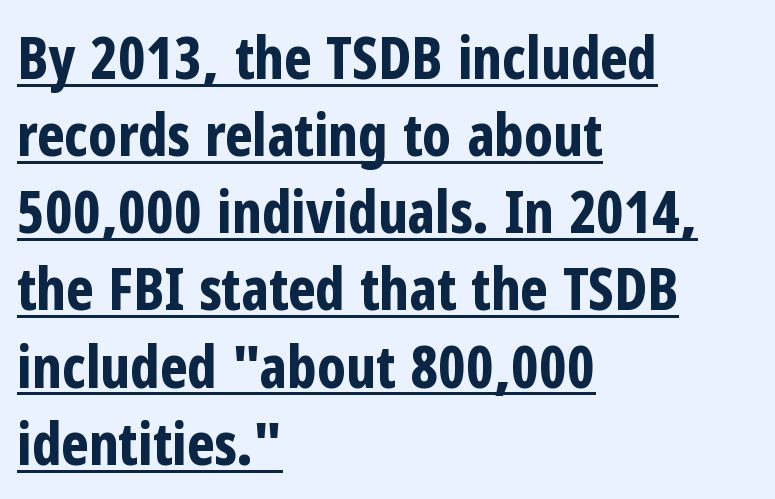
{"serif": "no", "italic": "no", "bold": "yes", "weight": "bold", "width": "condensed", "stroke_contrast": "low", "x_height": "medium", "monospaced": "no", "underline": "yes", "align": "left", "line_spacing": "normal", "line_spacing_ratio": 1.33, "letter_spacing": "normal", "letter_spacing_em": 0.0, "glyph_px": 58}
